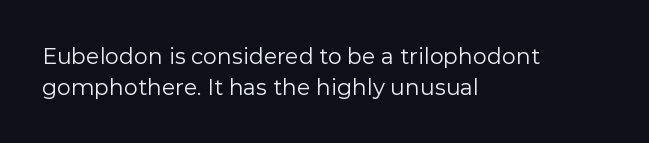
{"italic": "no", "bold": "no", "underline": "no", "align": "left", "line_spacing": "normal", "line_spacing_ratio": 1.39, "letter_spacing": "normal", "letter_spacing_em": 0.0, "glyph_px": 22}
